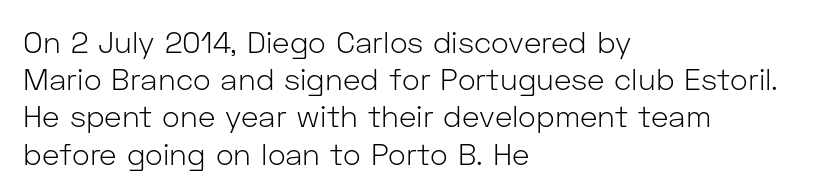
Each line starts at the same left margin while the right side varies. These lines keep a tight, regular rhythm from letter to letter. Note the varied advance widths — an 'i' is clearly narrower than an 'm'. The typesetting does not lean heavy: it is not bold. Rule under the text: the space is simply empty. Letterform terminals end flat and unadorned throughout the passage.
